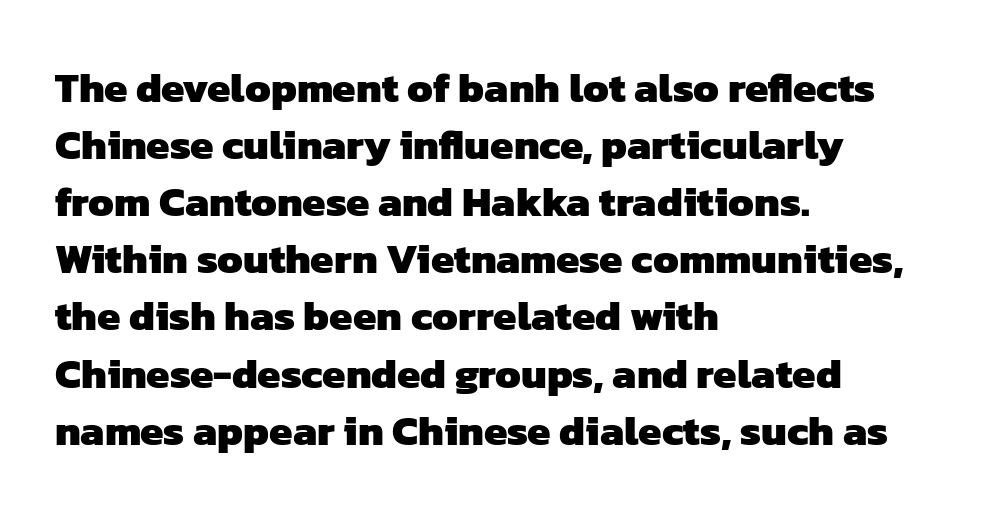
Q: Is the text bold? A: Yes.
Q: Is the typeface a serif or a sans-serif typeface? A: Sans-serif.
Q: Is the text underlined? A: No.
Q: How is the paragraph aligned? A: Left-aligned.
Q: Is the spacing between letters normal or unusually wide? A: Normal.
Q: Is the spacing between lines tight, normal or loose? A: Normal.
Q: Width (condensed, normal, or wide)? A: Normal.
Q: Stroke contrast? A: Low.
Q: x-height? A: Medium.
Q: Monospaced? A: No.
